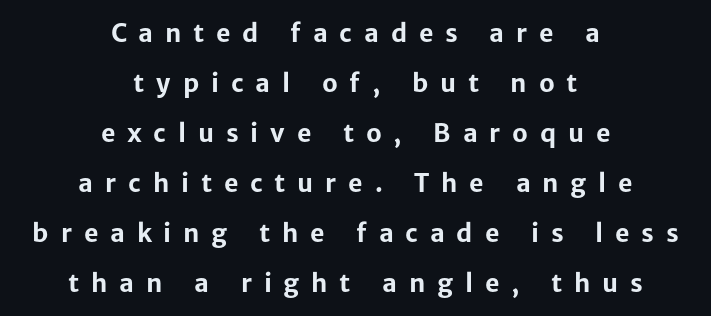
The image shows 25 px bold type, upright; set centered, loose line spacing (2.0x), unusually wide letter spacing (+0.47 em), not underlined.
